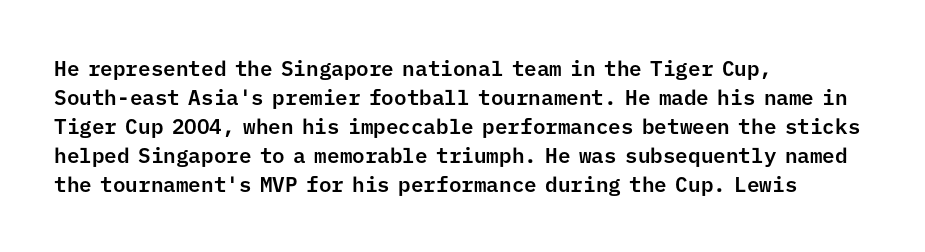
The image shows 21 px text type, upright; set left-aligned, normal line spacing (1.38x), normal letter spacing, not underlined.
